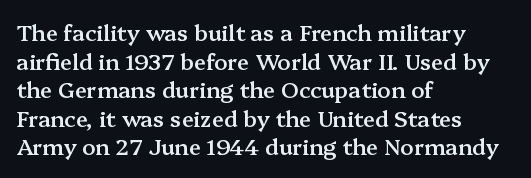
{"italic": "no", "bold": "semi", "underline": "no", "align": "left", "line_spacing": "normal", "line_spacing_ratio": 1.3, "letter_spacing": "normal", "letter_spacing_em": 0.0, "glyph_px": 22}
